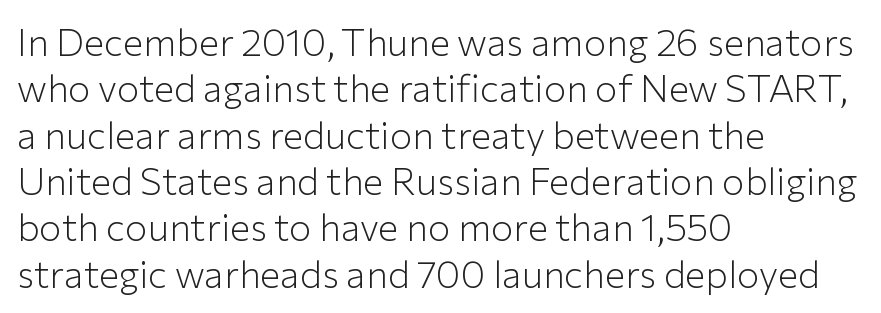
{"serif": "no", "italic": "no", "bold": "no", "weight": "light", "width": "normal", "stroke_contrast": "low", "x_height": "medium", "monospaced": "no", "underline": "no", "align": "left", "line_spacing_ratio": 1.22, "letter_spacing": "normal", "letter_spacing_em": 0.0, "glyph_px": 38}
